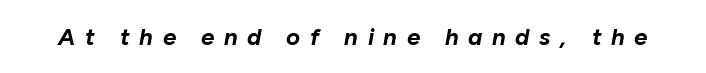
Q: Is the text bold? A: Yes.
Q: Is the text italic (slanted)? A: Yes, it leans right by about 10 degrees.
Q: Is the text underlined? A: No.
Q: Is the spacing between letters normal or unusually wide? A: Unusually wide.
